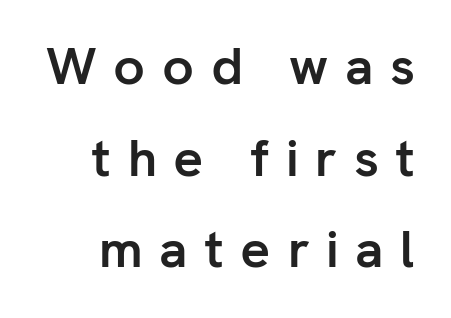
{"serif": "no", "italic": "no", "bold": "yes", "weight": "semibold", "width": "normal", "stroke_contrast": "low", "x_height": "medium", "monospaced": "no", "underline": "no", "line_spacing_ratio": 1.76, "letter_spacing": "wide", "letter_spacing_em": 0.32, "glyph_px": 52}
